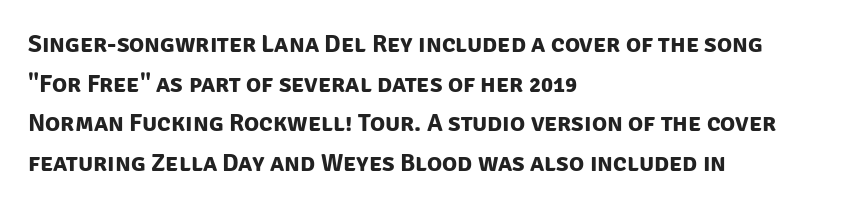
{"bold": "yes", "underline": "no", "align": "left", "line_spacing": "normal", "line_spacing_ratio": 1.59, "letter_spacing": "normal", "letter_spacing_em": 0.0, "glyph_px": 25}
